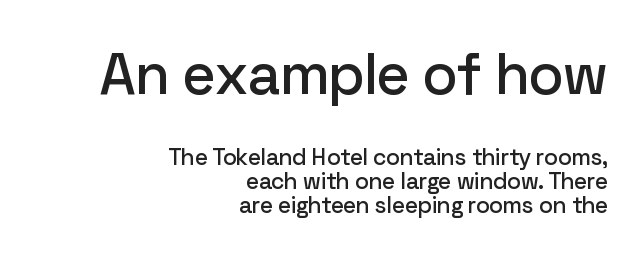
Q: Is the text italic (slanted)? A: No, it is upright.
Q: Is the typeface a serif or a sans-serif typeface? A: Sans-serif.
Q: Is the text underlined? A: No.
Q: How is the paragraph aligned? A: Right-aligned.
Q: Is the spacing between letters normal or unusually wide? A: Normal.
Q: Is the spacing between lines tight, normal or loose? A: Tight.
Q: Which block of text is set in a larger size, the first (top) or the second (bottom)? A: The first (top) one.
Q: Width (condensed, normal, or wide)? A: Normal.
Q: Stroke contrast? A: Low.
Q: x-height? A: Medium.
Q: Monospaced? A: No.
